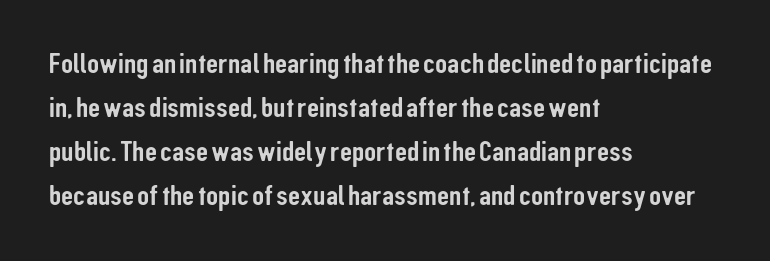
Q: Is the text italic (slanted)? A: No, it is upright.
Q: Is the typeface a serif or a sans-serif typeface? A: Sans-serif.
Q: Is the text underlined? A: No.
Q: How is the paragraph aligned? A: Left-aligned.
Q: Is the spacing between letters normal or unusually wide? A: Normal.
Q: Is the spacing between lines tight, normal or loose? A: Normal.
Q: Width (condensed, normal, or wide)? A: Condensed.
Q: Stroke contrast? A: Low.
Q: x-height? A: Medium.
Q: Monospaced? A: No.
